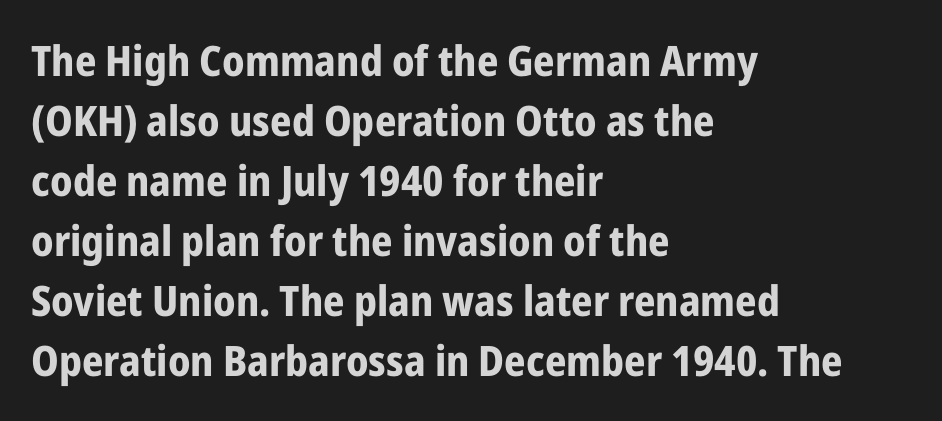
{"serif": "no", "italic": "no", "bold": "yes", "weight": "bold", "width": "condensed", "stroke_contrast": "low", "x_height": "medium", "monospaced": "no", "underline": "no", "align": "left", "line_spacing": "normal", "line_spacing_ratio": 1.43, "letter_spacing": "normal", "letter_spacing_em": 0.0, "glyph_px": 42}
